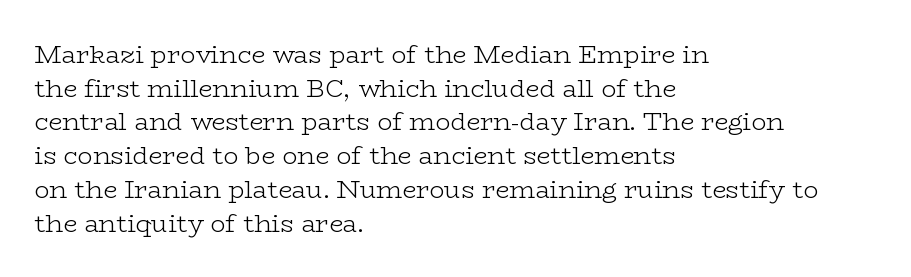
Honestly, there is no underline to notice here at all. When letters stand straight like this, we call the style roman or upright. The passage shown stacks its lines at a standard gap. Horizontal alignment here is leftward, the default for most running prose. Ink coverage per letter is moderate at most.
